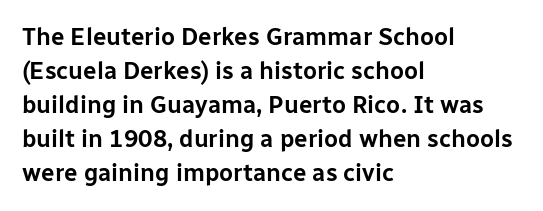
Q: Is the text italic (slanted)? A: No, it is upright.
Q: Is the text underlined? A: No.
Q: How is the paragraph aligned? A: Left-aligned.
Q: Is the spacing between letters normal or unusually wide? A: Normal.
Q: Is the spacing between lines tight, normal or loose? A: Normal.
